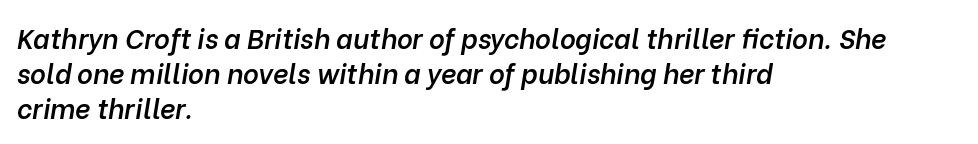
A somewhat darkened texture: the type is semibold rather than bold. Each new line begins a customary step beneath the previous one. Each word holds together tightly as a unit, with standard inter-letter gaps. The lines are quadded left. This is oblique type, the kind used for emphasis or titles. This rendering features lettering with no underline.
